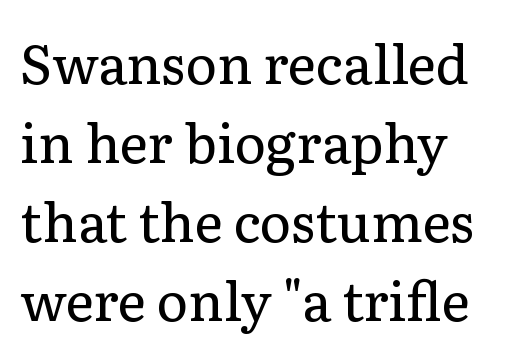
Q: Is the text bold? A: No.
Q: Is the text italic (slanted)? A: No, it is upright.
Q: Is the typeface a serif or a sans-serif typeface? A: Serif.
Q: Is the text underlined? A: No.
Q: Is the spacing between letters normal or unusually wide? A: Normal.
Q: Is the spacing between lines tight, normal or loose? A: Normal.
Q: Width (condensed, normal, or wide)? A: Normal.
Q: Stroke contrast? A: Low.
Q: x-height? A: Medium.
Q: Monospaced? A: No.
